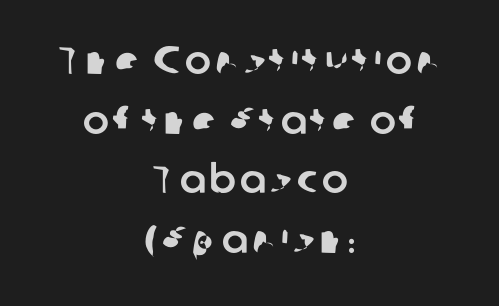
{"serif": "no", "width": "normal", "stroke_contrast": "low", "x_height": "medium", "monospaced": "no", "underline": "no", "align": "center", "line_spacing": "normal", "line_spacing_ratio": 1.53, "glyph_px": 39}
